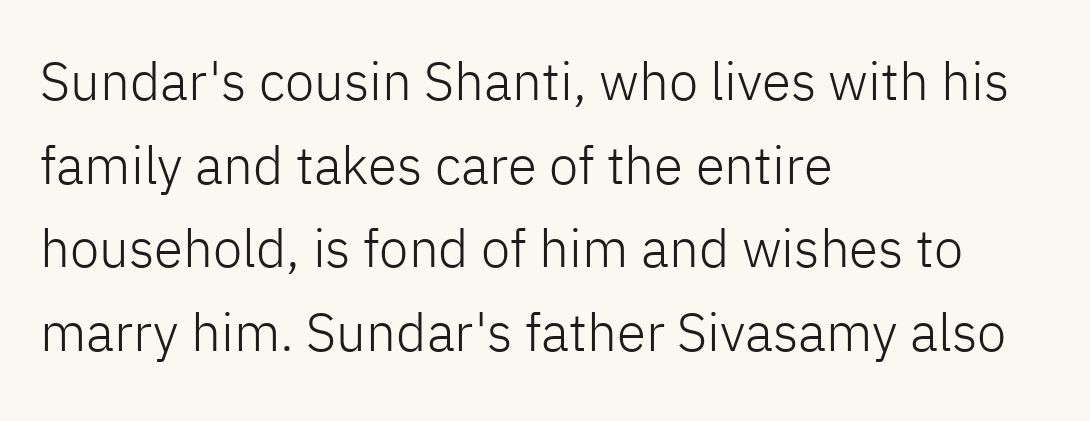
{"serif": "no", "italic": "no", "bold": "no", "weight": "light", "width": "normal", "stroke_contrast": "low", "x_height": "medium", "monospaced": "no", "underline": "no", "align": "left", "line_spacing": "normal", "line_spacing_ratio": 1.58, "letter_spacing": "normal", "letter_spacing_em": 0.0, "glyph_px": 53}
